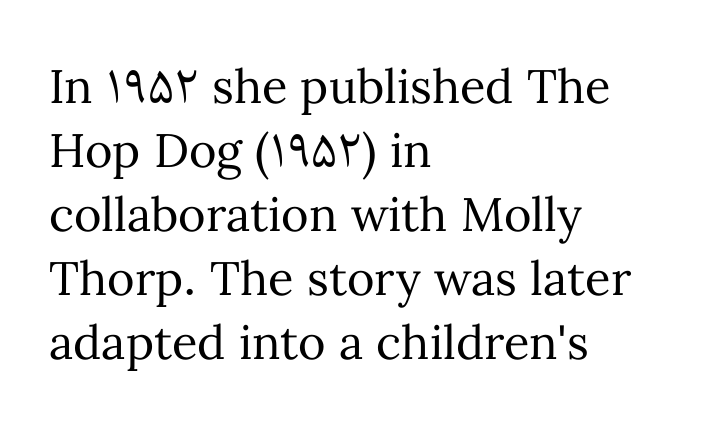
Q: Is the text bold? A: No.
Q: Is the text italic (slanted)? A: No, it is upright.
Q: Is the text underlined? A: No.
Q: How is the paragraph aligned? A: Left-aligned.
Q: Is the spacing between letters normal or unusually wide? A: Normal.
Q: Is the spacing between lines tight, normal or loose? A: Normal.
Q: Width (condensed, normal, or wide)? A: Normal.
Q: Stroke contrast? A: Medium.
Q: x-height? A: Medium.
Q: Monospaced? A: No.
